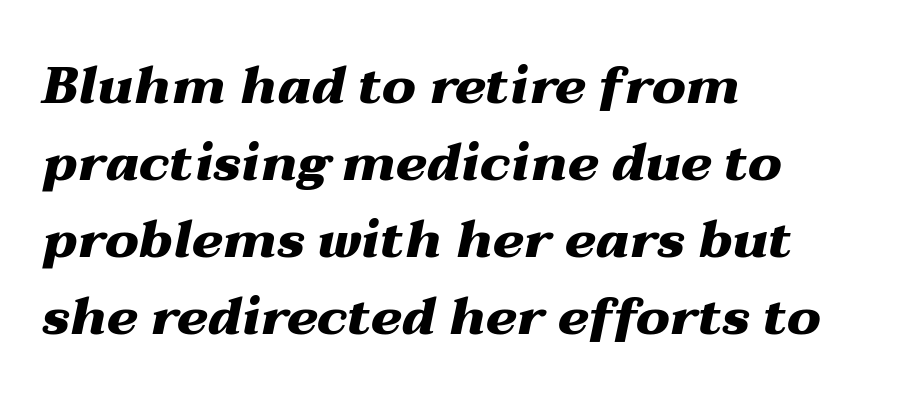
Q: Is the text bold? A: Yes.
Q: Is the text italic (slanted)? A: Yes, it leans right by about 12 degrees.
Q: Is the text underlined? A: No.
Q: How is the paragraph aligned? A: Left-aligned.
Q: Is the spacing between letters normal or unusually wide? A: Normal.
Q: Is the spacing between lines tight, normal or loose? A: Normal.
Q: Width (condensed, normal, or wide)? A: Wide.
Q: Stroke contrast? A: Medium.
Q: x-height? A: Medium.
Q: Monospaced? A: No.
